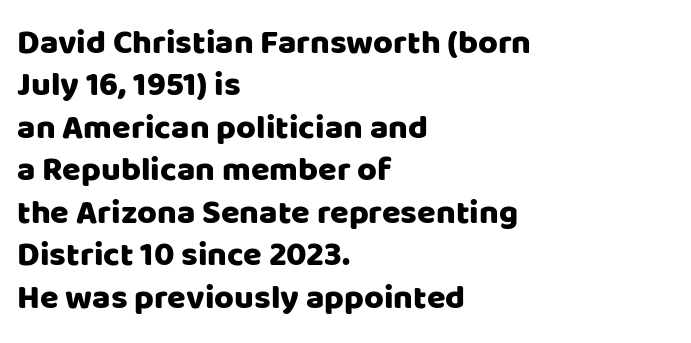
The image shows 34 px sans-serif type, upright; set left-aligned, normal line spacing (1.25x), normal letter spacing, not underlined; low stroke contrast and a large x-height.
